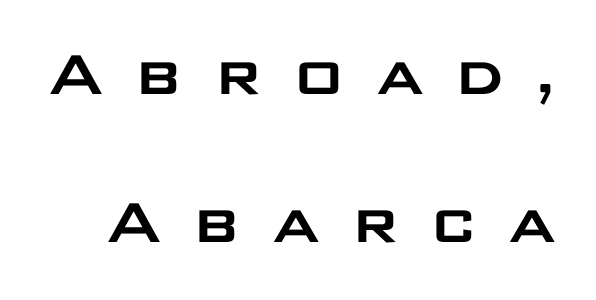
The typography opts for an upright posture over an oblique one. The space between consecutive lines is lavish. The rendering uses natural spacing where letterforms have individual widths. Look at the tracking — it's clearly loosened, letters drifting apart. Decoration check: the copy has no underline. Check where the strokes stop: nothing finishes them off — pure sans.
